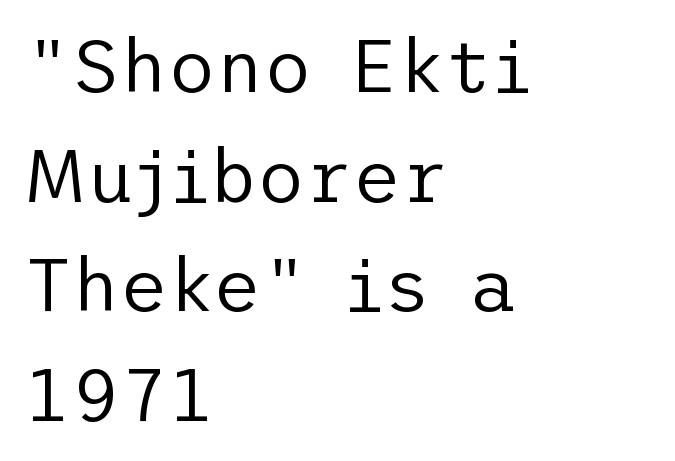
The image shows 74 px regular-weight sans-serif type, upright; set left-aligned, normal line spacing (1.48x), normal letter spacing, not underlined; low stroke contrast and a medium x-height.
